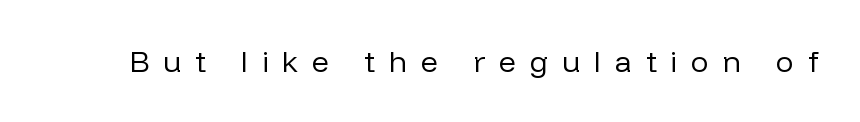
Q: Is the text bold? A: No.
Q: Is the text italic (slanted)? A: No, it is upright.
Q: Is the typeface a serif or a sans-serif typeface? A: Sans-serif.
Q: Is the text underlined? A: No.
Q: Is the spacing between letters normal or unusually wide? A: Unusually wide.
Q: Width (condensed, normal, or wide)? A: Normal.
Q: Stroke contrast? A: Low.
Q: x-height? A: Medium.
Q: Monospaced? A: No.
